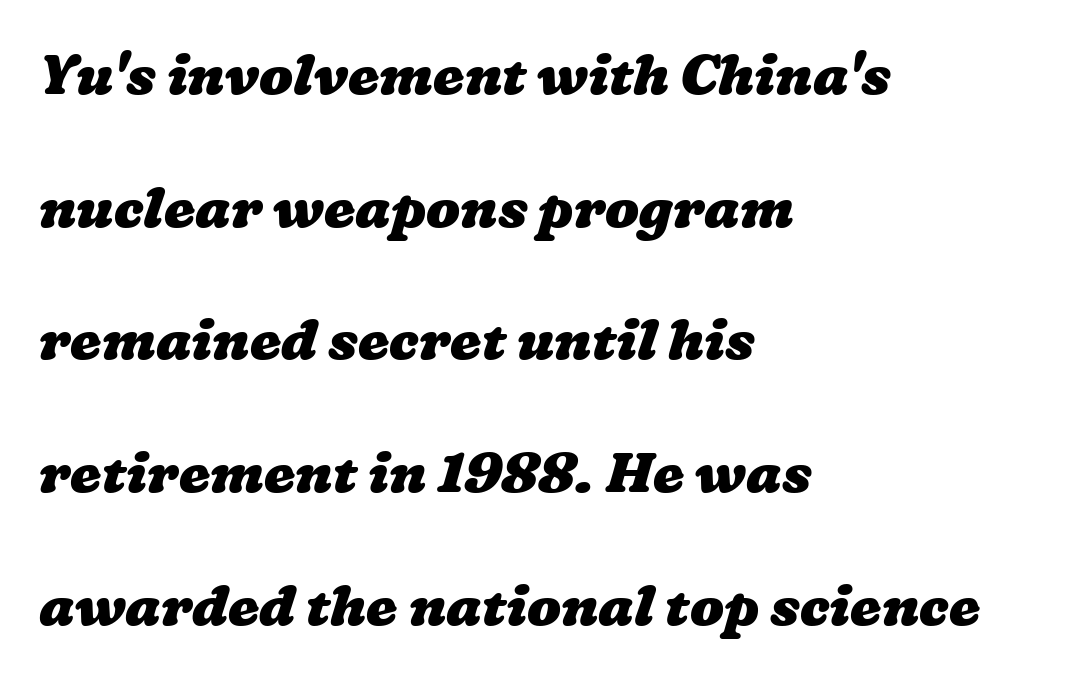
Each row of text sits above clean, open space. This block would shrink considerably if given ordinary leading; it's expanded now. Notice how the passage keeps a crisp vertical edge on the left only. Is this a fixed-width face? No — the glyphs have proportional, varying widths. These lines carry a lot of weight — the face is fully bold.
